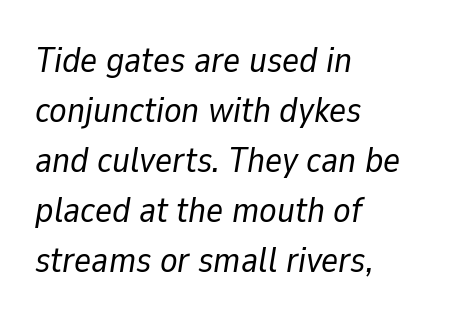
The lines in this sample share a left origin and differ only in where they stop. Short note: letters normally spaced. Style check: oblique. The font is comparable to plain body text, perhaps lighter. Is this a fixed-width face? No — the glyphs have proportional, varying widths.
